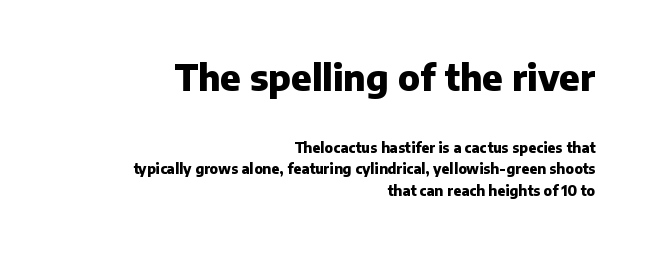
The letters are bold, with thick, heavy strokes. The specimen omits any rule beneath the text block's lines. In terms of leading, this rendering sits right in the middle. Look at the tracking — it's just the regular setting, nothing added. The characters display no serif detailing; their extremities are plain.
